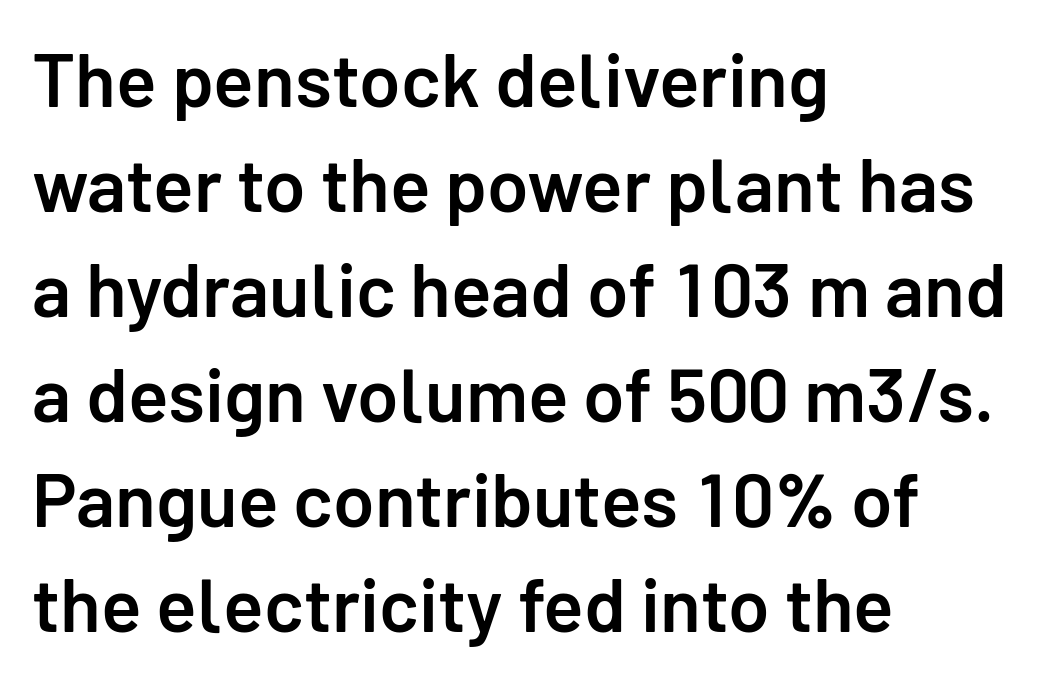
The image shows 75 px semibold sans-serif type, upright; set left-aligned, normal line spacing (1.4x), normal letter spacing, not underlined; low stroke contrast and a medium x-height.
